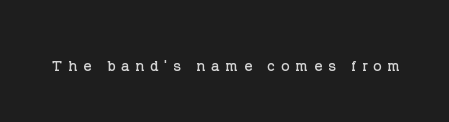
The glyphs are unaccompanied by any horizontal stroke below them. Italic? Not at all — the glyphs are vertical. Characters follow at a spacing far wider than the type designer built in.
